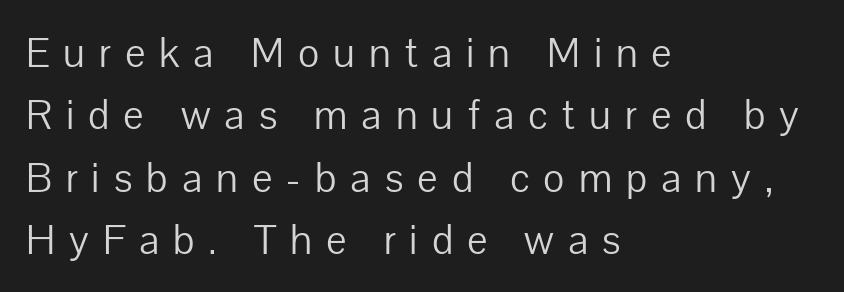
Q: Is the text bold? A: No.
Q: Is the text italic (slanted)? A: No, it is upright.
Q: Is the typeface a serif or a sans-serif typeface? A: Sans-serif.
Q: Is the text underlined? A: No.
Q: How is the paragraph aligned? A: Left-aligned.
Q: Is the spacing between letters normal or unusually wide? A: Unusually wide.
Q: Is the spacing between lines tight, normal or loose? A: Normal.
Q: Width (condensed, normal, or wide)? A: Normal.
Q: Stroke contrast? A: Low.
Q: x-height? A: Medium.
Q: Monospaced? A: No.
